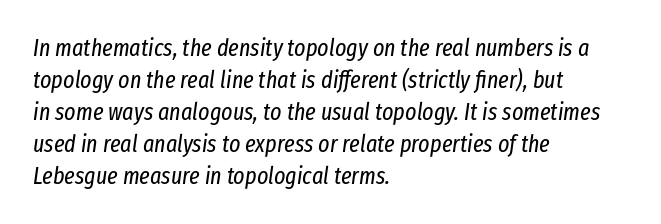
The image shows 24 px text type, italic (leaning right); set left-aligned, normal line spacing (1.33x), normal letter spacing, not underlined.
